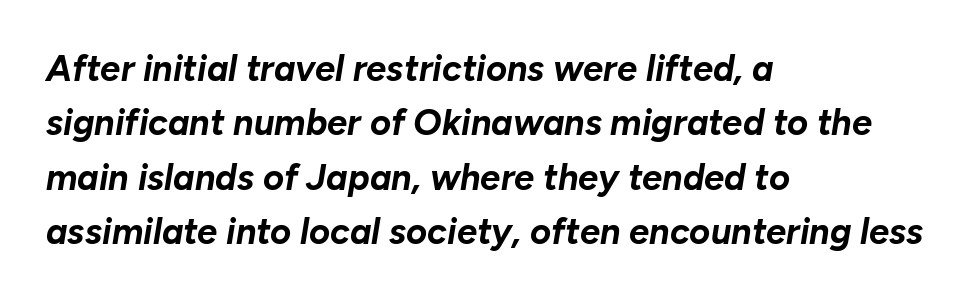
Q: Is the text bold? A: Yes.
Q: Is the text italic (slanted)? A: Yes, it leans right by about 10 degrees.
Q: Is the text underlined? A: No.
Q: How is the paragraph aligned? A: Left-aligned.
Q: Is the spacing between letters normal or unusually wide? A: Normal.
Q: Is the spacing between lines tight, normal or loose? A: Normal.
Q: Width (condensed, normal, or wide)? A: Normal.
Q: Stroke contrast? A: Low.
Q: x-height? A: Medium.
Q: Monospaced? A: No.
